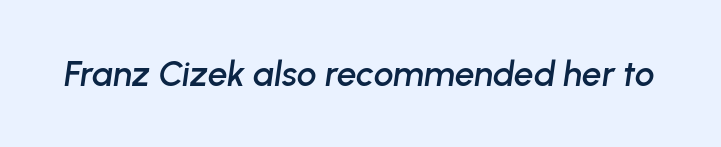
Q: Is the text italic (slanted)? A: Yes, it leans right by about 8 degrees.
Q: Is the text underlined? A: No.
Q: Is the spacing between letters normal or unusually wide? A: Normal.
Q: Width (condensed, normal, or wide)? A: Normal.
Q: Stroke contrast? A: Low.
Q: x-height? A: Medium.
Q: Monospaced? A: No.
